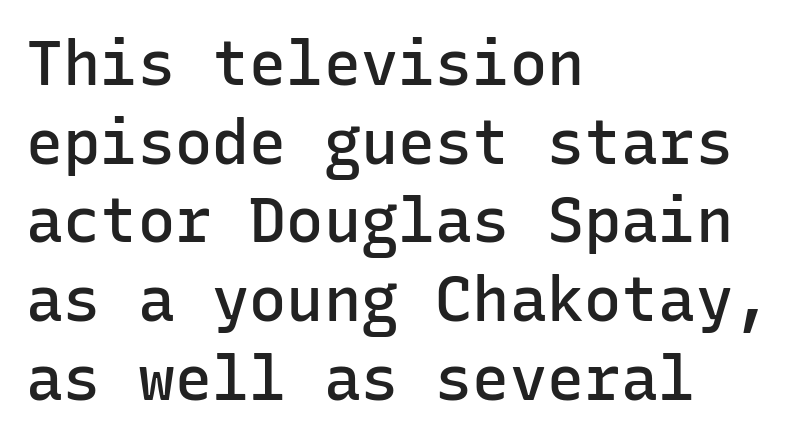
The gap between lines stays unmarked. The typography opts for an upright posture over an oblique one. Every character here occupies the same horizontal width, giving the sample a typewriter-like rhythm. The rendering uses a moderate line-height, typical for paragraphs. These words are printed semibold, heavier than regular yet not bold.
